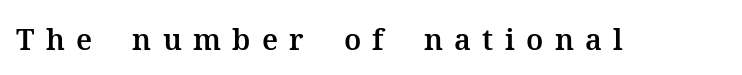
Q: Is the text italic (slanted)? A: No, it is upright.
Q: Is the typeface a serif or a sans-serif typeface? A: Serif.
Q: Is the text underlined? A: No.
Q: Is the spacing between letters normal or unusually wide? A: Unusually wide.
Q: Width (condensed, normal, or wide)? A: Normal.
Q: Stroke contrast? A: Medium.
Q: x-height? A: Medium.
Q: Monospaced? A: No.
